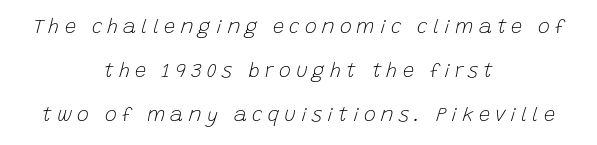
Q: Is the text bold? A: No.
Q: Is the text italic (slanted)? A: Yes, it leans right by about 15 degrees.
Q: Is the text underlined? A: No.
Q: How is the paragraph aligned? A: Centered.
Q: Is the spacing between letters normal or unusually wide? A: Unusually wide.
Q: Is the spacing between lines tight, normal or loose? A: Loose.
